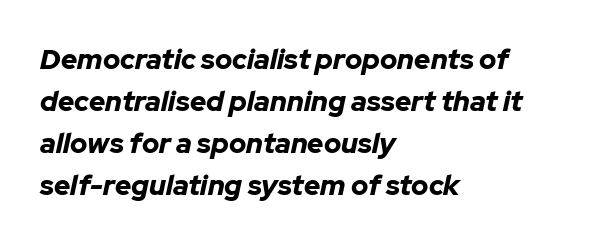
{"italic": "yes", "lean": "right", "slant_degrees": 12, "bold": "yes", "weight": "bold", "width": "normal", "stroke_contrast": "low", "x_height": "medium", "monospaced": "no", "underline": "no", "align": "left", "line_spacing": "normal", "line_spacing_ratio": 1.5, "letter_spacing": "normal", "letter_spacing_em": 0.0, "glyph_px": 28}
